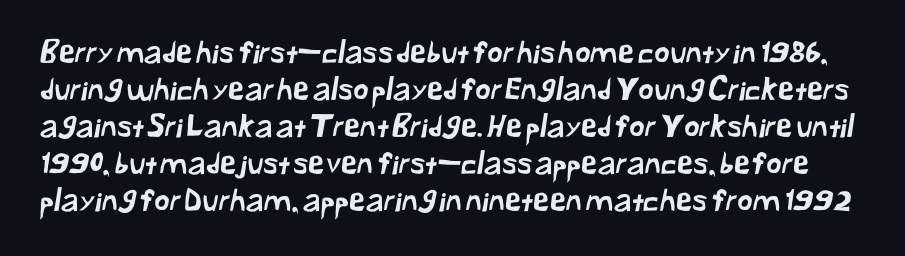
The rendering keeps characters at their native spacing. Proportional: the letters do not fall into vertical columns. Plain, unruled lines of type. Are there feet on the stems? There aren't — it's a sans.
